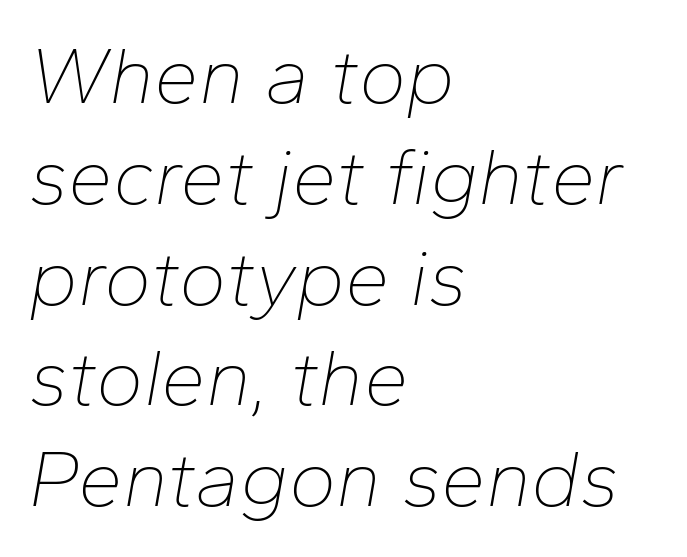
Q: Is the text bold? A: No.
Q: Is the text italic (slanted)? A: Yes, it leans right by about 10 degrees.
Q: Is the text underlined? A: No.
Q: How is the paragraph aligned? A: Left-aligned.
Q: Is the spacing between letters normal or unusually wide? A: Normal.
Q: Is the spacing between lines tight, normal or loose? A: Normal.
Q: Width (condensed, normal, or wide)? A: Normal.
Q: Stroke contrast? A: Low.
Q: x-height? A: Medium.
Q: Monospaced? A: No.
